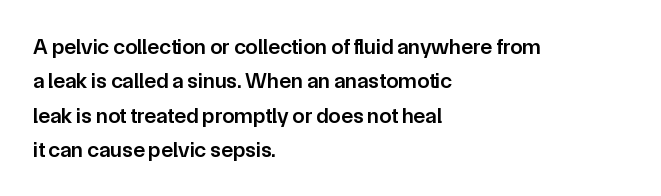
{"italic": "no", "bold": "semi", "underline": "no", "align": "left", "line_spacing": "normal", "line_spacing_ratio": 1.56, "letter_spacing": "normal", "letter_spacing_em": 0.0, "glyph_px": 22}
